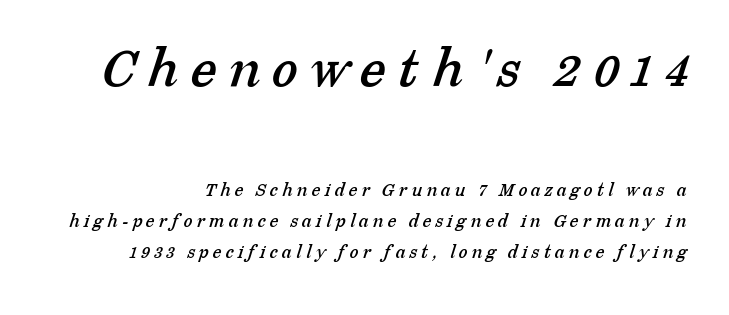
Here the designer chose a conventional face with non-uniform glyph widths. How are the letters spaced? Widely, with obvious added tracking. The baseline area is clear. The designer left line spacing at the default.
